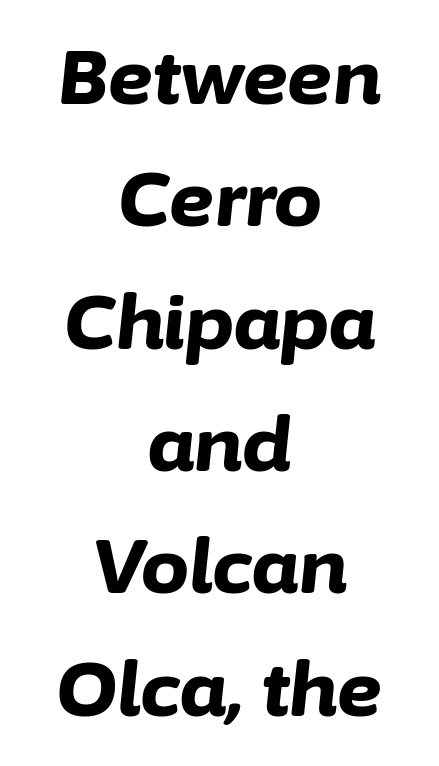
The designer left line spacing at the default. The whitespace from short lines is split evenly between both sides. When letters slant like this, we call the style italic. Notice how thick the strokes are: this is what a full bold looks like.
